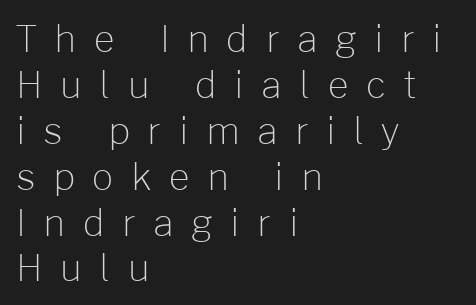
Students, note that the glyphs here are deliberately spaced far apart. Spacing verdict: proportional, widths tailored to each character. The area under the type is left untouched. In terms of posture, this sample is upright. No chunkiness to these letters — they're not bold.
